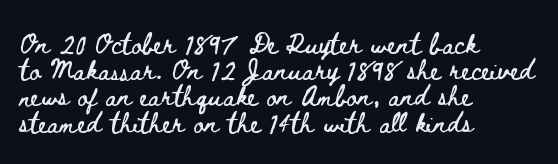
{"underline": "no", "align": "left", "line_spacing": "normal", "line_spacing_ratio": 1.31, "letter_spacing": "normal", "letter_spacing_em": 0.0, "glyph_px": 20}
